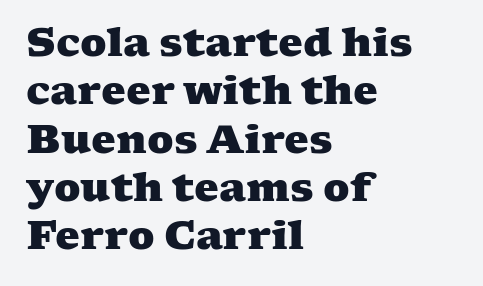
Q: Is the text bold? A: Yes.
Q: Is the typeface a serif or a sans-serif typeface? A: Serif.
Q: Is the text underlined? A: No.
Q: How is the paragraph aligned? A: Left-aligned.
Q: Is the spacing between letters normal or unusually wide? A: Normal.
Q: Width (condensed, normal, or wide)? A: Wide.
Q: Stroke contrast? A: Medium.
Q: x-height? A: Medium.
Q: Monospaced? A: No.
